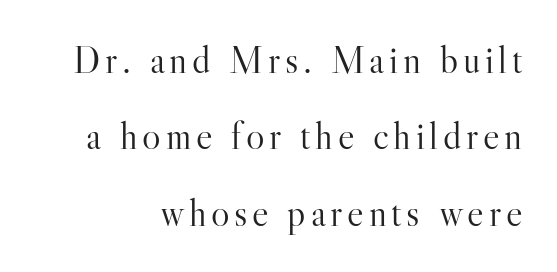
{"serif": "yes", "italic": "no", "bold": "no", "weight": "light", "width": "normal", "stroke_contrast": "high", "x_height": "small", "monospaced": "no", "underline": "no", "line_spacing": "loose", "line_spacing_ratio": 1.96, "glyph_px": 39}
